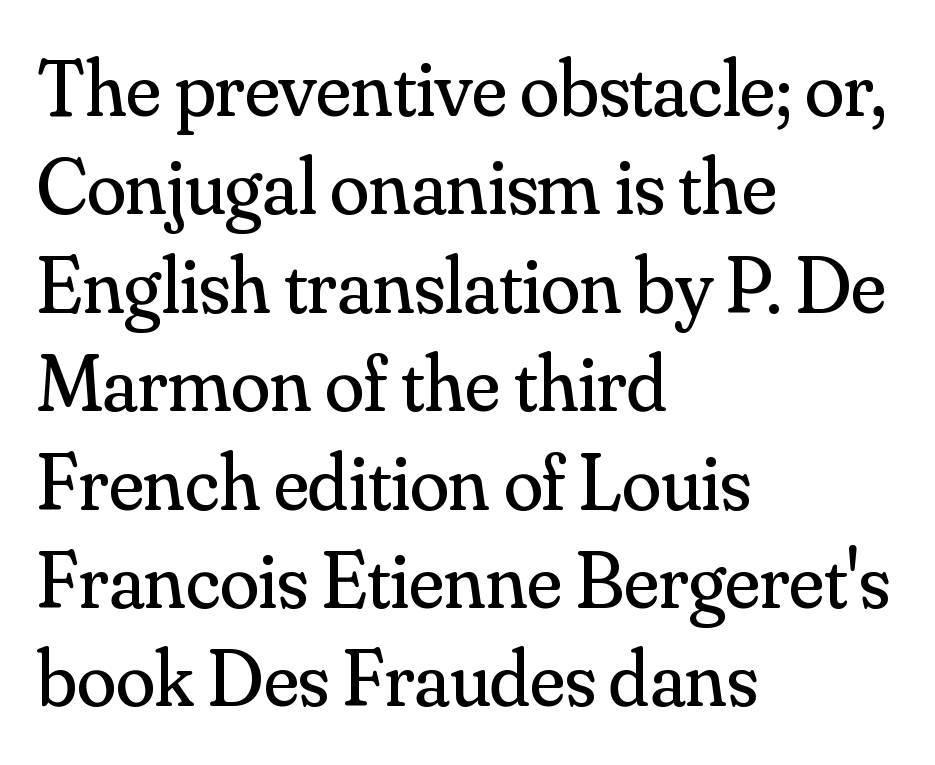
The image shows 80 px regular-weight serif type, upright; set left-aligned, line spacing 1.23x, normal letter spacing, not underlined; medium stroke contrast and a small x-height.
